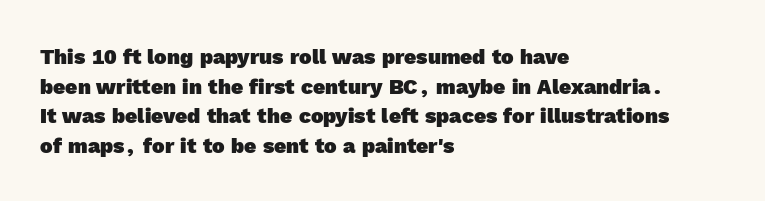
The image shows 21 px bold type; set left-aligned, normal line spacing (1.41x), normal letter spacing, not underlined.
